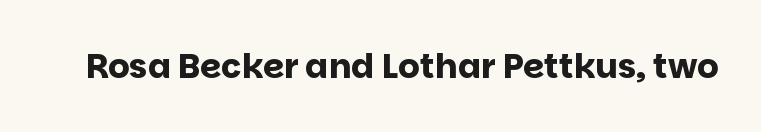
The image shows 34 px bold sans-serif type, upright; set normal letter spacing, not underlined; low stroke contrast and a large x-height.
